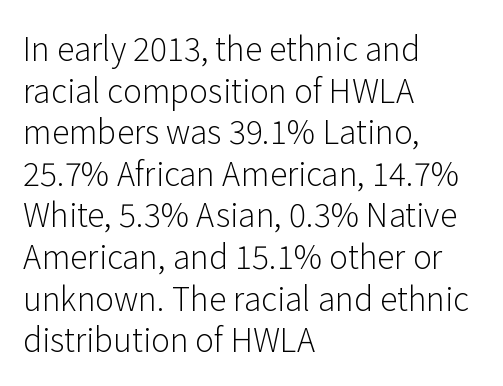
Q: Is the text bold? A: No.
Q: Is the text italic (slanted)? A: No, it is upright.
Q: Is the typeface a serif or a sans-serif typeface? A: Sans-serif.
Q: Is the text underlined? A: No.
Q: How is the paragraph aligned? A: Left-aligned.
Q: Is the spacing between letters normal or unusually wide? A: Normal.
Q: Is the spacing between lines tight, normal or loose? A: Normal.
Q: Width (condensed, normal, or wide)? A: Normal.
Q: Stroke contrast? A: Low.
Q: x-height? A: Medium.
Q: Monospaced? A: No.
